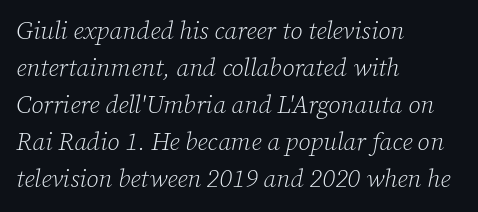
{"italic": "yes", "lean": "right", "slant_degrees": 12, "bold": "no", "underline": "no", "align": "left", "line_spacing": "normal", "line_spacing_ratio": 1.48, "letter_spacing": "normal", "letter_spacing_em": 0.0, "glyph_px": 25}
